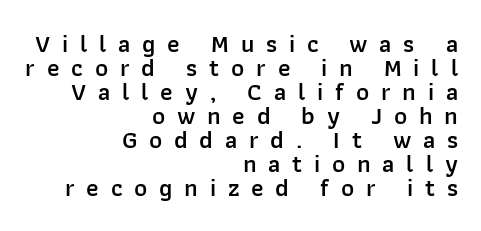
Q: Is the text bold? A: Semi-bold.
Q: Is the text italic (slanted)? A: No, it is upright.
Q: Is the text underlined? A: No.
Q: How is the paragraph aligned? A: Right-aligned.
Q: Is the spacing between letters normal or unusually wide? A: Unusually wide.
Q: Is the spacing between lines tight, normal or loose? A: Tight.
